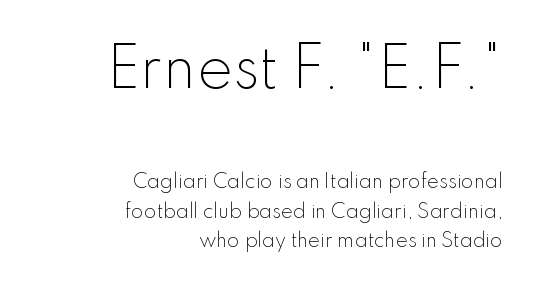
The space between consecutive lines is moderate. In terms of posture, this sample is upright. Letters rest on an invisible, unmarked baseline. The rendering shows plain stroke endings on the letterforms — a sans-serif design.
